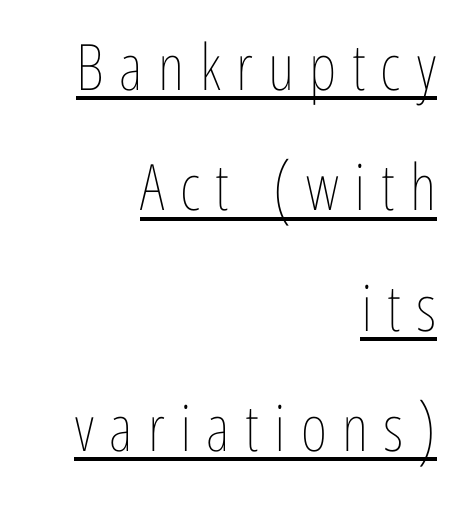
Characters follow at a spacing far wider than the type designer built in. One-word summary of the alignment: right. Is there an underline? Yes — a line sits under the letters. Each letter keeps its own natural width here, so spacing adapts to shape.
